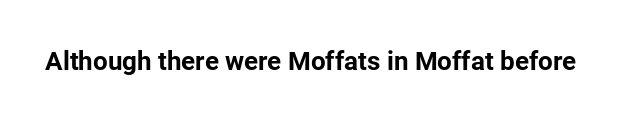
Q: Is the text bold? A: Yes.
Q: Is the text italic (slanted)? A: No, it is upright.
Q: Is the text underlined? A: No.
Q: Is the spacing between letters normal or unusually wide? A: Normal.
